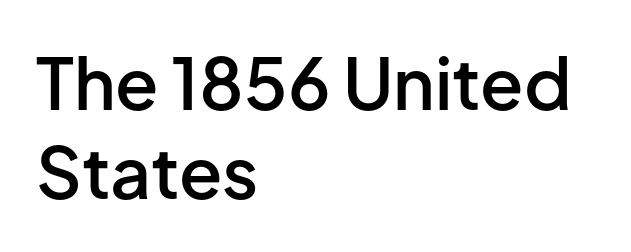
A bit beefed up — I'd call it semibold rather than bold. In terms of posture, this sample is upright. To sum up the face: it is a sans, with no serifs. What's the leading like? Ordinary, nothing unusual. Characters follow at the spacing the type designer built in.
